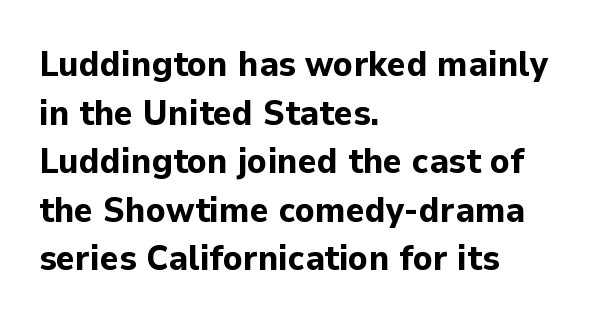
The image shows 36 px bold sans-serif type, upright; set left-aligned, normal line spacing (1.35x), normal letter spacing, not underlined; low stroke contrast and a medium x-height.
